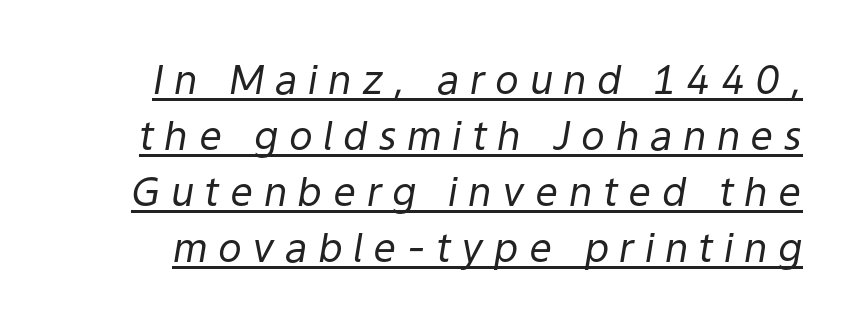
The image shows 40 px regular-weight type, italic (leaning right); set normal line spacing (1.4x), unusually wide letter spacing (+0.26 em), underlined; low stroke contrast and a medium x-height.
